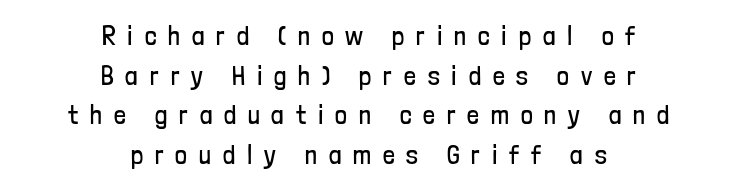
Q: Is the text bold? A: No.
Q: Is the text italic (slanted)? A: No, it is upright.
Q: Is the text underlined? A: No.
Q: How is the paragraph aligned? A: Centered.
Q: Is the spacing between letters normal or unusually wide? A: Unusually wide.
Q: Is the spacing between lines tight, normal or loose? A: Normal.
